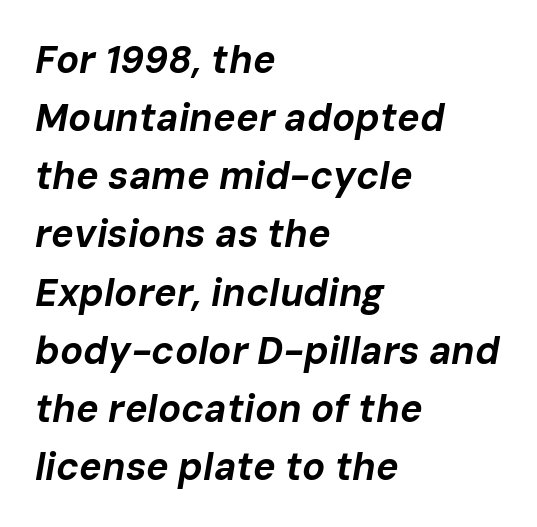
Q: Is the text bold? A: Yes.
Q: Is the text italic (slanted)? A: Yes, it leans right by about 10 degrees.
Q: Is the text underlined? A: No.
Q: How is the paragraph aligned? A: Left-aligned.
Q: Is the spacing between letters normal or unusually wide? A: Normal.
Q: Is the spacing between lines tight, normal or loose? A: Normal.
Q: Width (condensed, normal, or wide)? A: Normal.
Q: Stroke contrast? A: Low.
Q: x-height? A: Medium.
Q: Monospaced? A: No.
